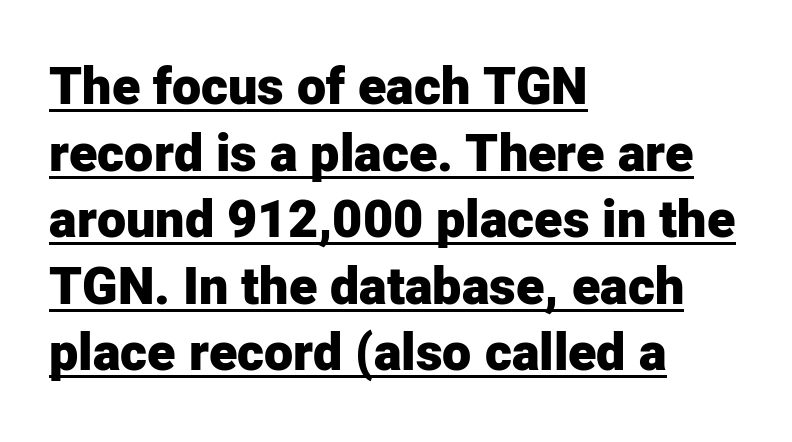
The letters stand upright; this is a roman face. This sample uses a sans-serif face. If you drew a ruler down the left edge, every line would touch it. Here the glyphs are tracked normally, forming tight word shapes.
